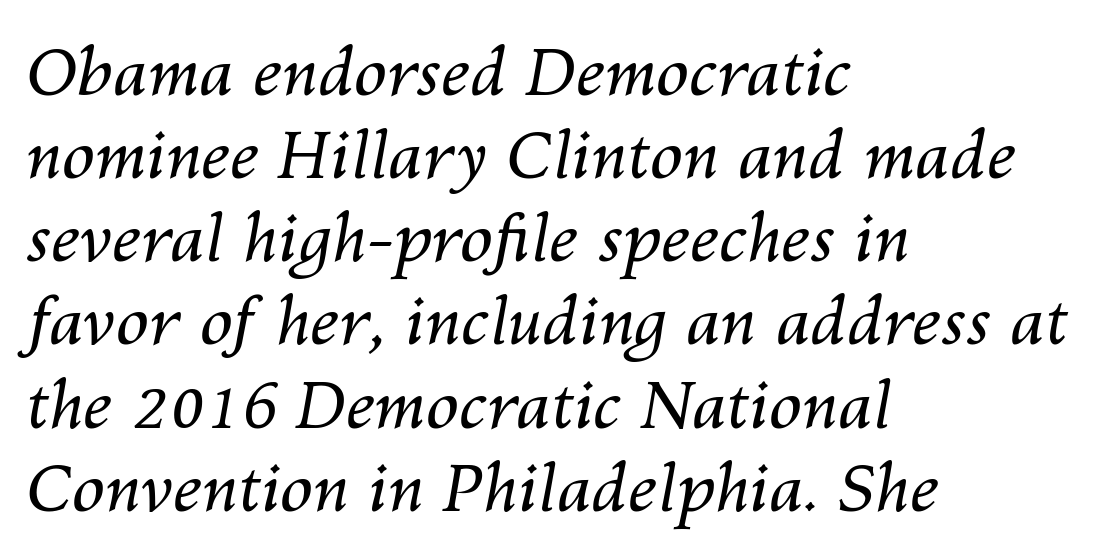
{"italic": "yes", "lean": "right", "slant_degrees": 10, "bold": "no", "weight": "regular", "width": "normal", "stroke_contrast": "medium", "x_height": "medium", "monospaced": "no", "underline": "no", "align": "left", "line_spacing": "normal", "line_spacing_ratio": 1.26, "letter_spacing": "normal", "letter_spacing_em": 0.0, "glyph_px": 66}
